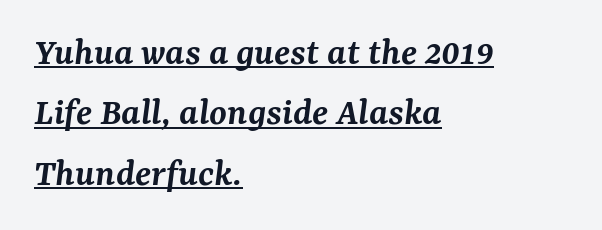
The image shows 40 px semibold serif type, italic (leaning right); set left-aligned, normal line spacing (1.51x), normal letter spacing, underlined; medium stroke contrast and a medium x-height.
